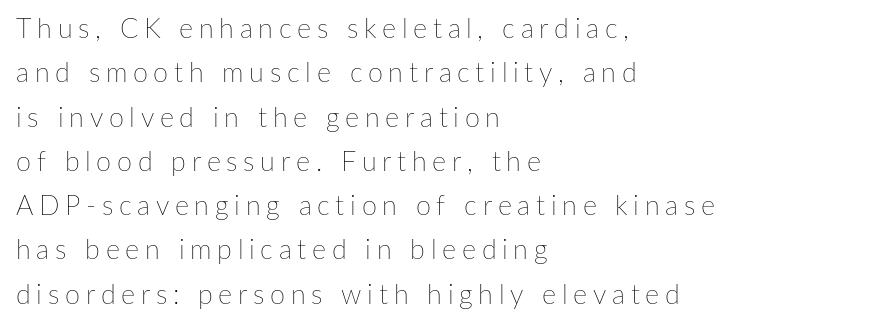
The image shows 27 px text type, upright; set left-aligned, normal line spacing (1.64x), unusually wide letter spacing (+0.21 em), not underlined.
